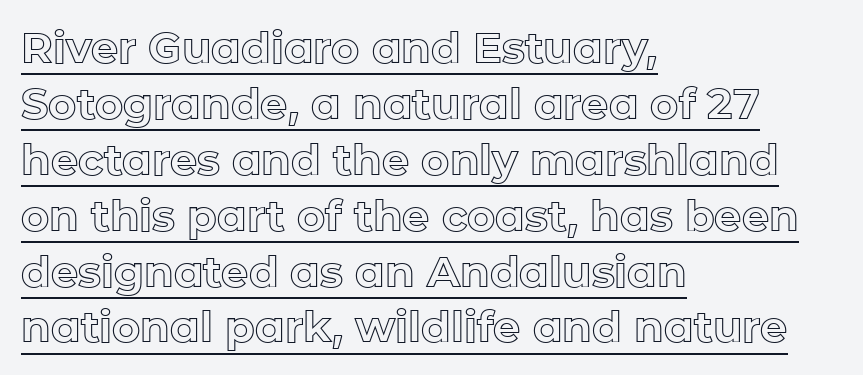
Q: Is the text italic (slanted)? A: No, it is upright.
Q: Is the text underlined? A: Yes.
Q: How is the paragraph aligned? A: Left-aligned.
Q: Is the spacing between letters normal or unusually wide? A: Normal.
Q: Is the spacing between lines tight, normal or loose? A: Normal.
Q: Width (condensed, normal, or wide)? A: Normal.
Q: x-height? A: Medium.
Q: Monospaced? A: No.
